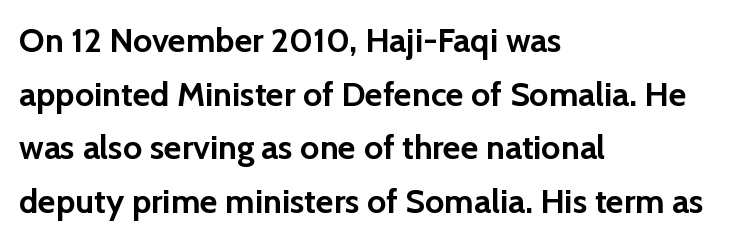
Q: Is the text bold? A: Yes.
Q: Is the text italic (slanted)? A: No, it is upright.
Q: Is the typeface a serif or a sans-serif typeface? A: Sans-serif.
Q: Is the text underlined? A: No.
Q: How is the paragraph aligned? A: Left-aligned.
Q: Is the spacing between letters normal or unusually wide? A: Normal.
Q: Is the spacing between lines tight, normal or loose? A: Normal.
Q: Width (condensed, normal, or wide)? A: Normal.
Q: Stroke contrast? A: Low.
Q: x-height? A: Medium.
Q: Monospaced? A: No.
